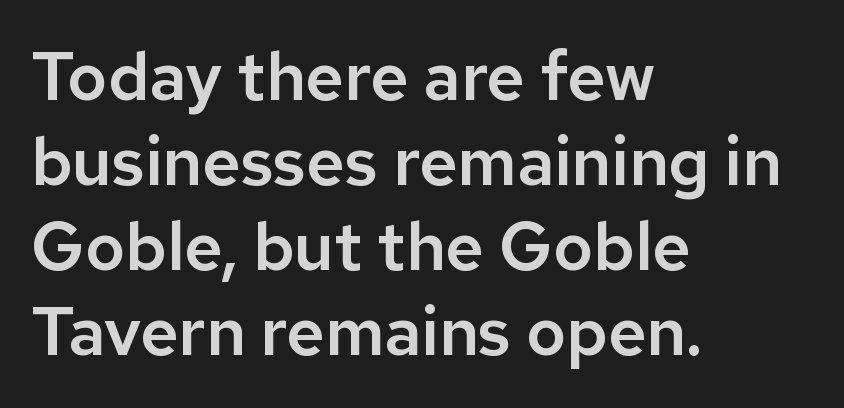
Decoration check: the copy has no underline. The letters stand upright; this is a roman face. The passage is arranged the way most books set body copy — flush left. Characters follow at the spacing the type designer built in.
